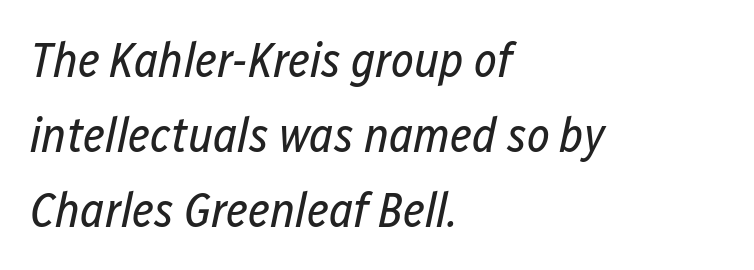
Look at the tracking — it's just the regular setting, nothing added. Note the varied advance widths — an 'i' is clearly narrower than an 'm'. Yep, that's italic — everything's leaning. Casual observation: everything's shoved over to the left. No letter is thick-stroked: the sample isn't bold. Summary of vertical rhythm: regular, with standard interline spacing.
